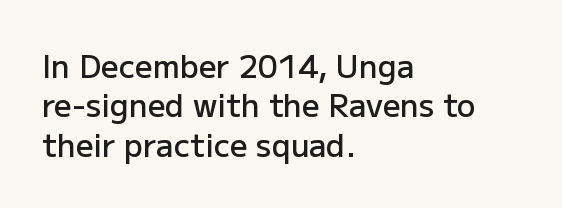
The image shows 31 px semibold sans-serif type, upright; set left-aligned, normal line spacing (1.27x), normal letter spacing, not underlined; low stroke contrast and a medium x-height.
